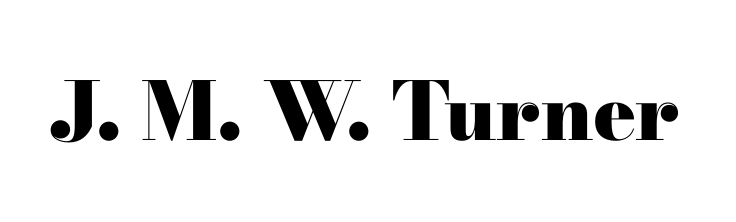
{"serif": "yes", "italic": "no", "bold": "yes", "weight": "heavy", "width": "wide", "stroke_contrast": "high", "x_height": "small", "monospaced": "no", "underline": "no", "letter_spacing": "normal", "letter_spacing_em": 0.0, "glyph_px": 80}
